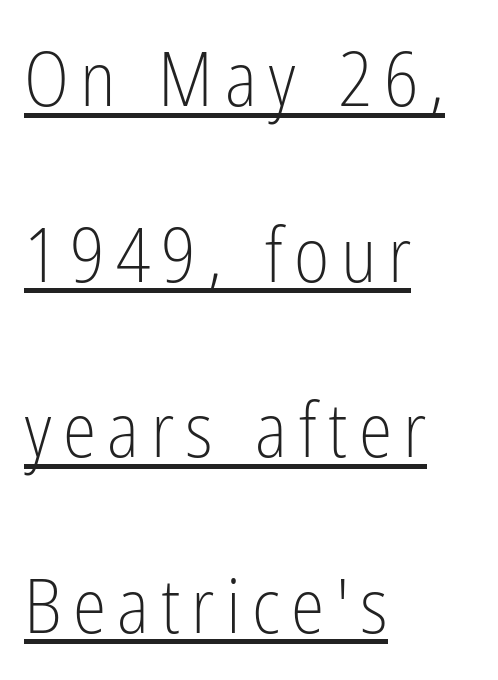
Q: Is the text bold? A: No.
Q: Is the text italic (slanted)? A: No, it is upright.
Q: Is the typeface a serif or a sans-serif typeface? A: Sans-serif.
Q: Is the text underlined? A: Yes.
Q: How is the paragraph aligned? A: Left-aligned.
Q: Is the spacing between lines tight, normal or loose? A: Loose.
Q: Width (condensed, normal, or wide)? A: Condensed.
Q: Stroke contrast? A: Low.
Q: x-height? A: Medium.
Q: Monospaced? A: No.
